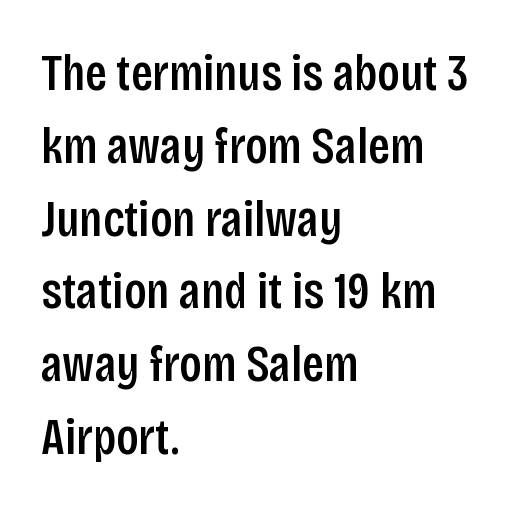
{"serif": "no", "italic": "no", "width": "condensed", "stroke_contrast": "low", "x_height": "large", "monospaced": "no", "underline": "no", "align": "left", "line_spacing": "normal", "line_spacing_ratio": 1.4, "letter_spacing": "normal", "letter_spacing_em": 0.0, "glyph_px": 52}
